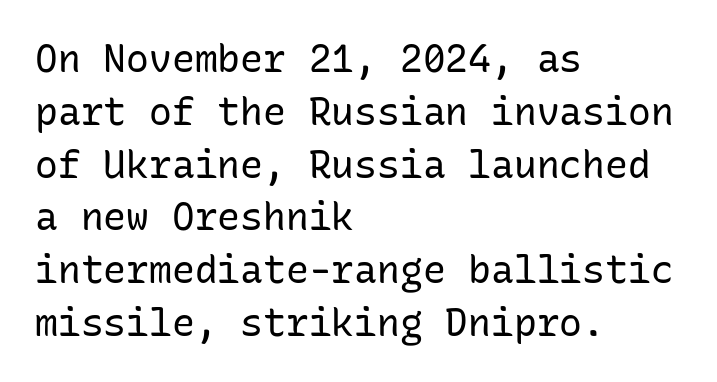
The image shows 38 px regular-weight sans-serif type, upright, monospaced; set left-aligned, normal line spacing (1.39x), normal letter spacing, not underlined; low stroke contrast and a medium x-height.
